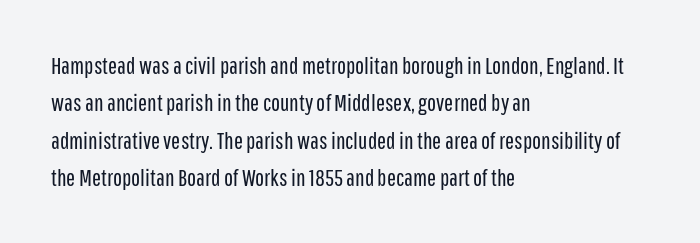
Evenly set lines give the paragraph a standard silhouette. Here the glyphs are tracked normally, forming tight word shapes. Rule under the text: the space is simply empty. Italic? Not at all — the glyphs are vertical. These glyphs show unthickened strokes, regular width or finer.
